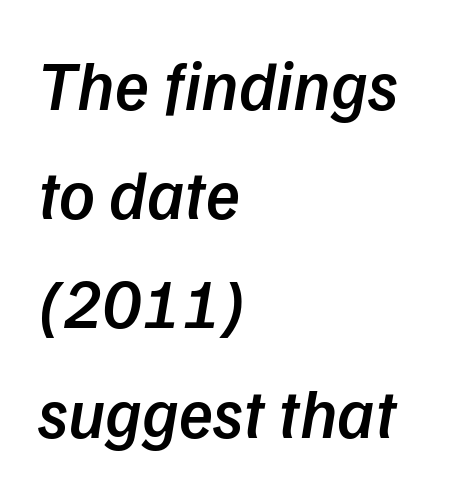
Q: Is the text bold? A: Semi-bold.
Q: Is the text italic (slanted)? A: Yes, it leans right by about 9 degrees.
Q: Is the text underlined? A: No.
Q: How is the paragraph aligned? A: Left-aligned.
Q: Is the spacing between letters normal or unusually wide? A: Normal.
Q: Is the spacing between lines tight, normal or loose? A: Normal.
Q: Width (condensed, normal, or wide)? A: Normal.
Q: Stroke contrast? A: Low.
Q: x-height? A: Medium.
Q: Monospaced? A: No.
